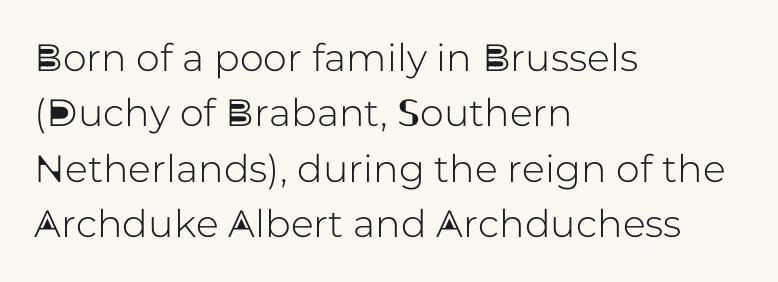
The image shows 38 px sans-serif type, upright; set left-aligned, normal line spacing (1.46x), normal letter spacing, not underlined; low stroke contrast and a medium x-height.
